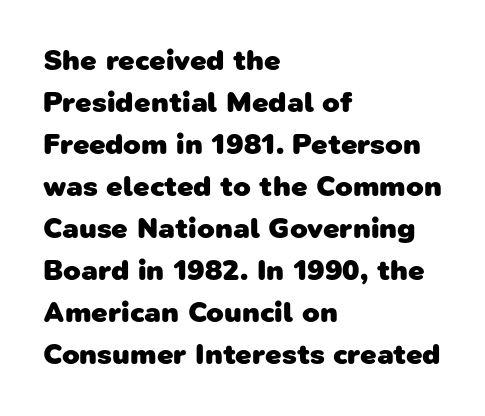
{"serif": "no", "bold": "yes", "weight": "heavy", "width": "normal", "stroke_contrast": "low", "x_height": "medium", "monospaced": "no", "underline": "no", "align": "left", "line_spacing": "normal", "line_spacing_ratio": 1.45, "letter_spacing": "normal", "letter_spacing_em": 0.0, "glyph_px": 29}
